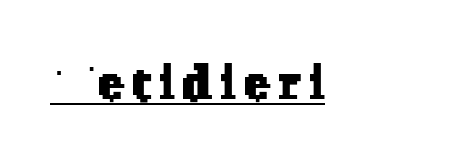
The image shows 47 px serif type; set left-aligned, underlined; low stroke contrast and a medium x-height.
